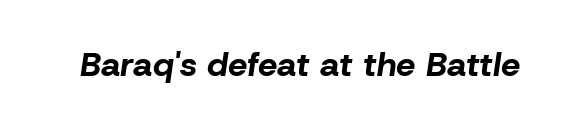
Q: Is the text bold? A: Yes.
Q: Is the text italic (slanted)? A: Yes, it leans right by about 8 degrees.
Q: Is the text underlined? A: No.
Q: Is the spacing between letters normal or unusually wide? A: Normal.
Q: Width (condensed, normal, or wide)? A: Normal.
Q: Stroke contrast? A: Low.
Q: x-height? A: Medium.
Q: Monospaced? A: No.
